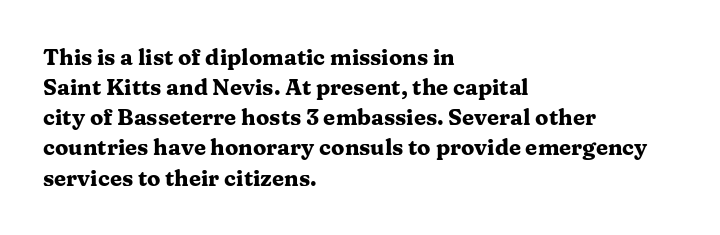
The paragraph shown leans on its left margin. This block has exactly the height ordinary leading produces. Italic: no, the glyphs are upright roman. The baseline area is clear.
